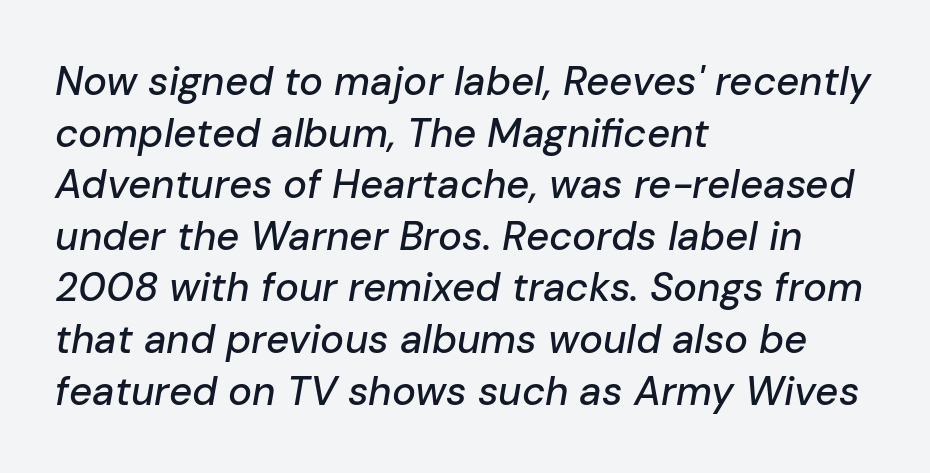
Inter-character spacing is left at the font's built-in metrics. The words here are not underlined. Alignment: flush left. This is oblique type, the kind used for emphasis or titles.
